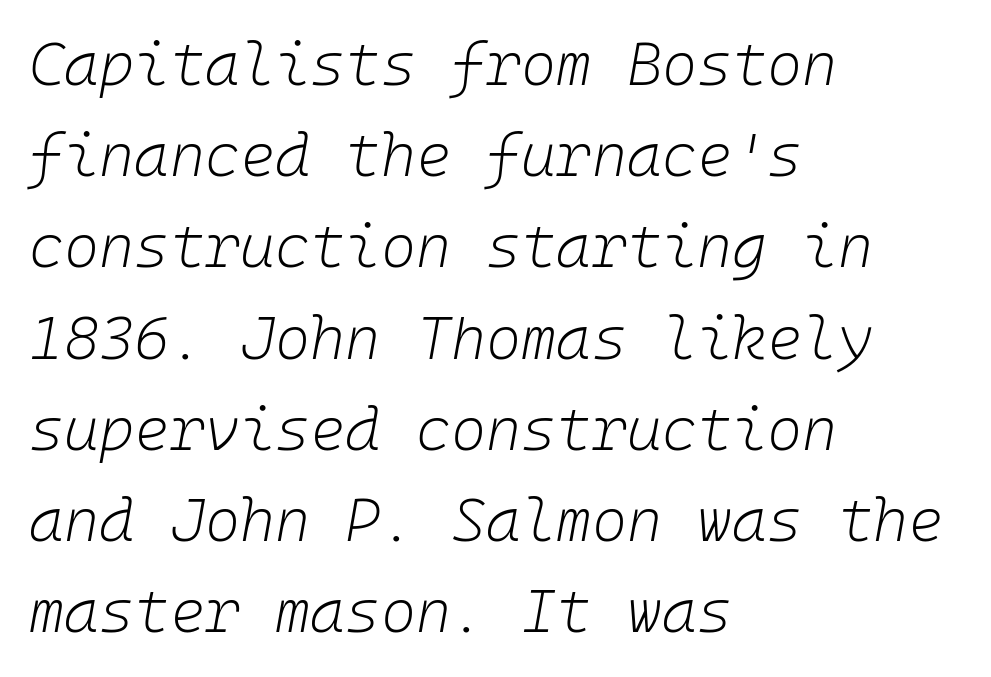
Q: Is the text bold? A: No.
Q: Is the text italic (slanted)? A: Yes, it leans right by about 10 degrees.
Q: Is the text underlined? A: No.
Q: How is the paragraph aligned? A: Left-aligned.
Q: Is the spacing between letters normal or unusually wide? A: Normal.
Q: Is the spacing between lines tight, normal or loose? A: Normal.
Q: Width (condensed, normal, or wide)? A: Normal.
Q: Stroke contrast? A: Low.
Q: x-height? A: Medium.
